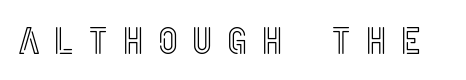
The image shows 38 px condensed type, upright; set unusually wide letter spacing (+0.33 em), not underlined; a large x-height.
